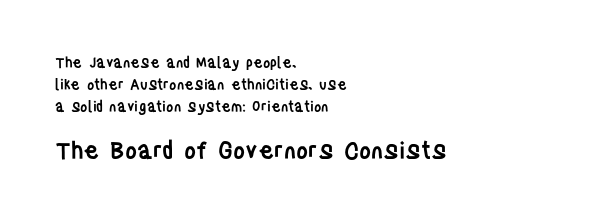
{"italic": "no", "bold": "semi", "underline": "no", "align": "left", "line_spacing": "normal", "line_spacing_ratio": 1.56, "letter_spacing": "normal", "letter_spacing_em": 0.0, "larger_block": "second", "size_ratio": 1.64, "glyph_px": 23}
